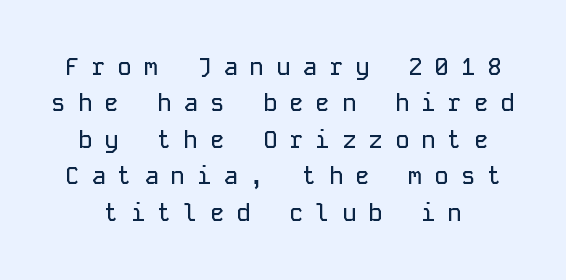
The image shows 24 px text type, upright; set normal line spacing (1.52x), unusually wide letter spacing (+0.5 em), not underlined.
